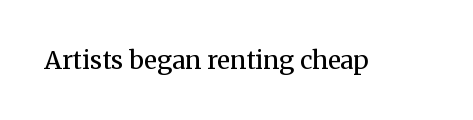
The rendering keeps characters at their native spacing. The font sits on the lighter half of the weight spectrum, regular included. Quick note: underline off. Is there any slant? The stems are plumb.
